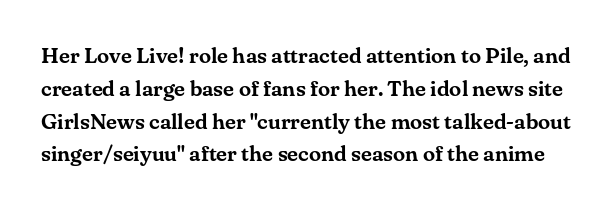
{"italic": "no", "underline": "no", "line_spacing": "normal", "line_spacing_ratio": 1.49, "letter_spacing": "normal", "letter_spacing_em": 0.0, "glyph_px": 22}
